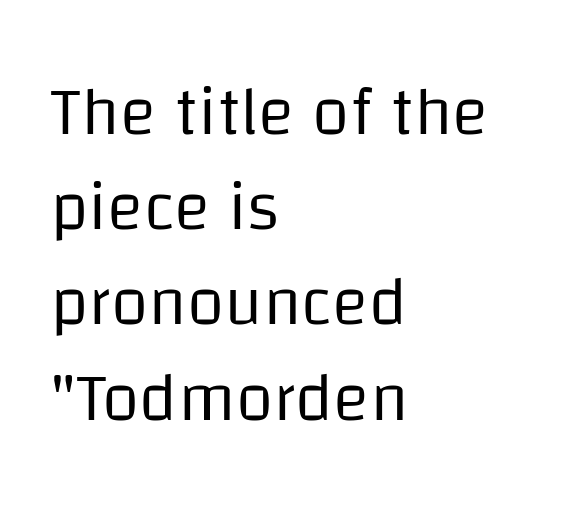
Q: Is the text bold? A: No.
Q: Is the text italic (slanted)? A: No, it is upright.
Q: Is the typeface a serif or a sans-serif typeface? A: Sans-serif.
Q: Is the text underlined? A: No.
Q: How is the paragraph aligned? A: Left-aligned.
Q: Is the spacing between letters normal or unusually wide? A: Normal.
Q: Is the spacing between lines tight, normal or loose? A: Normal.
Q: Width (condensed, normal, or wide)? A: Normal.
Q: Stroke contrast? A: Low.
Q: x-height? A: Large.
Q: Monospaced? A: No.
